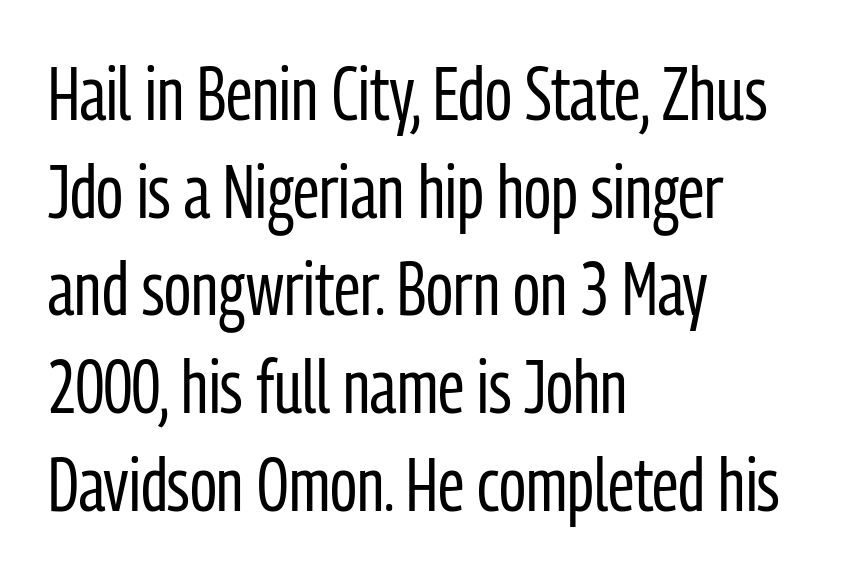
The image shows 74 px regular-weight, condensed sans-serif type, upright; set left-aligned, normal line spacing (1.32x), normal letter spacing, not underlined; low stroke contrast and a medium x-height.
